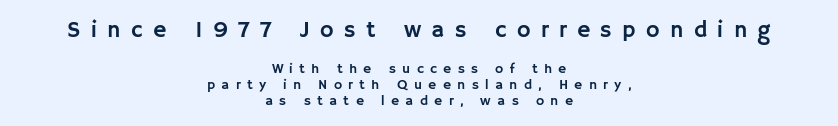
The image shows 23 px text type, upright; set centered, tight line spacing (1.12x), unusually wide letter spacing (+0.45 em), not underlined; the first (top) block is 1.64x larger.
